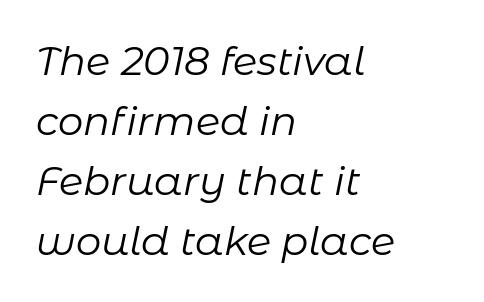
Q: Is the text bold? A: No.
Q: Is the text italic (slanted)? A: Yes, it leans right by about 11 degrees.
Q: Is the text underlined? A: No.
Q: How is the paragraph aligned? A: Left-aligned.
Q: Is the spacing between letters normal or unusually wide? A: Normal.
Q: Is the spacing between lines tight, normal or loose? A: Normal.
Q: Width (condensed, normal, or wide)? A: Normal.
Q: Stroke contrast? A: Low.
Q: x-height? A: Medium.
Q: Monospaced? A: No.
